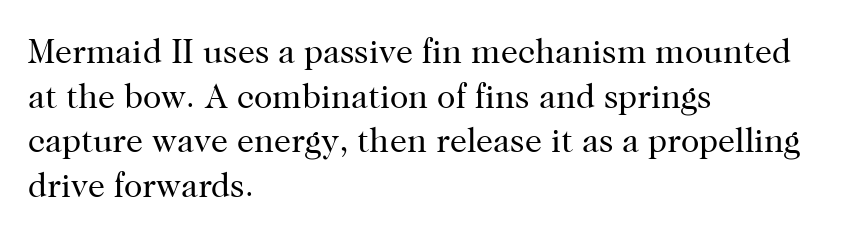
{"serif": "yes", "italic": "no", "bold": "no", "weight": "regular", "width": "normal", "stroke_contrast": "high", "x_height": "medium", "monospaced": "no", "underline": "no", "align": "left", "line_spacing": "normal", "line_spacing_ratio": 1.31, "letter_spacing": "normal", "letter_spacing_em": 0.0, "glyph_px": 34}
